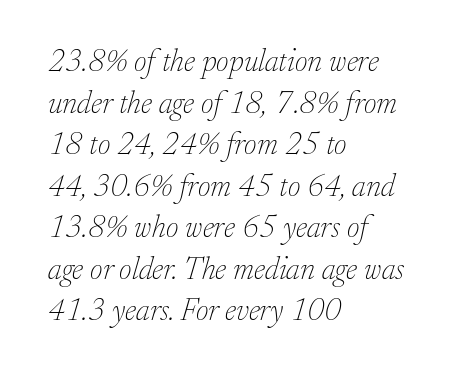
This sample has the flowing, uneven cadence of proportional lettering. These lines keep a tight, regular rhythm from letter to letter. Unbolded letterforms with no extra heft. Line starts are locked; line ends wander.
